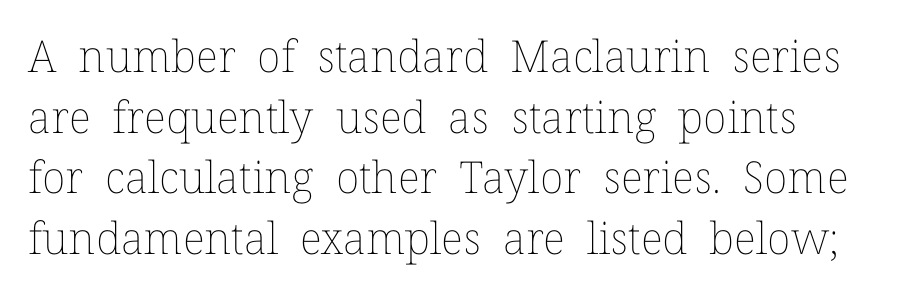
The image shows 44 px thin type, upright; set normal line spacing (1.38x), normal letter spacing, not underlined; low stroke contrast and a medium x-height.
